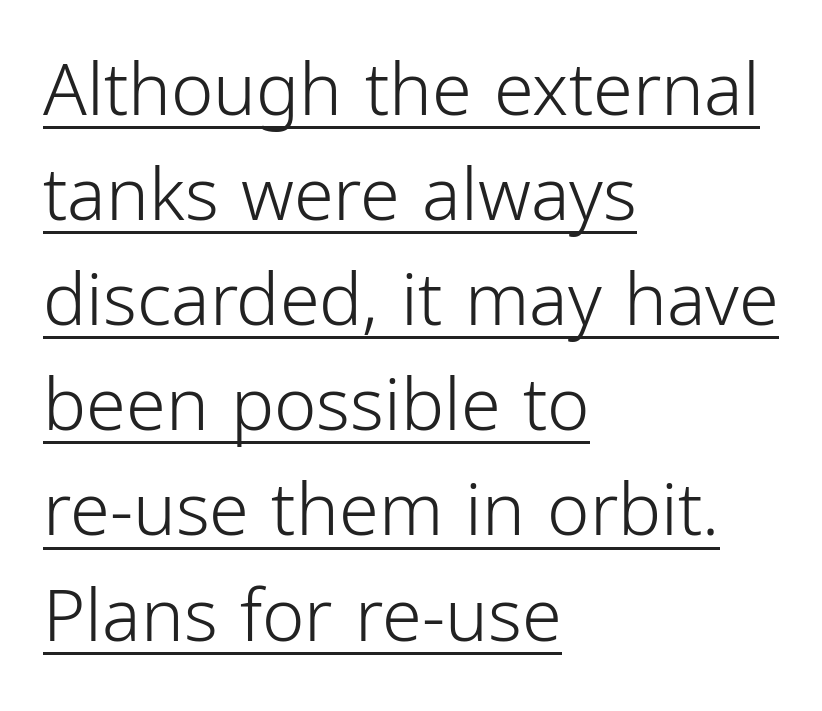
{"serif": "no", "italic": "no", "bold": "no", "weight": "light", "width": "condensed", "stroke_contrast": "low", "x_height": "medium", "monospaced": "no", "underline": "yes", "align": "left", "line_spacing": "normal", "line_spacing_ratio": 1.46, "letter_spacing": "normal", "letter_spacing_em": 0.0, "glyph_px": 72}
